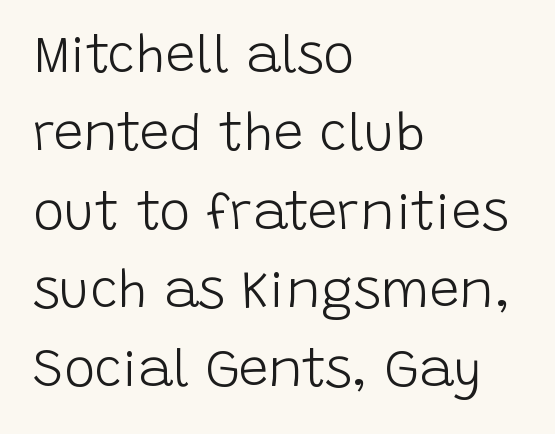
{"serif": "no", "italic": "no", "bold": "no", "weight": "light", "width": "normal", "stroke_contrast": "low", "x_height": "large", "monospaced": "no", "underline": "no", "align": "left", "line_spacing": "normal", "line_spacing_ratio": 1.48, "letter_spacing": "normal", "letter_spacing_em": 0.0, "glyph_px": 53}
